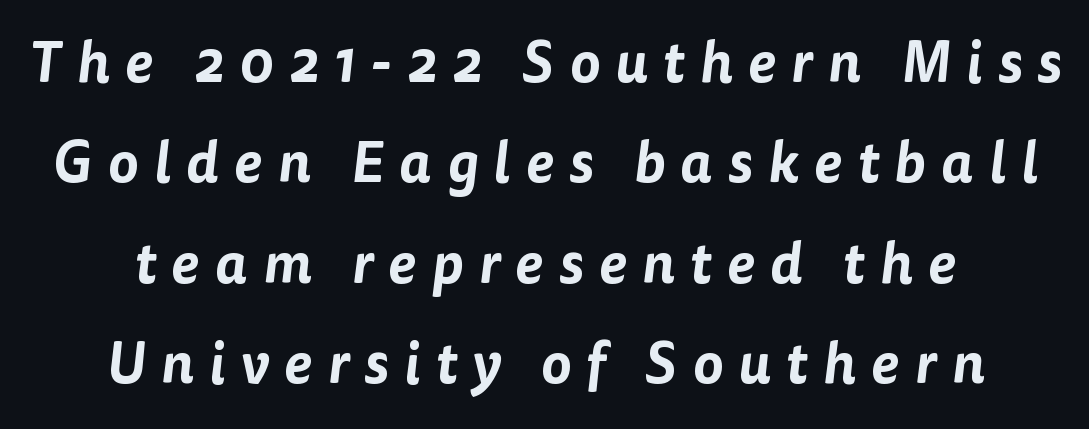
The image shows 57 px sans-serif type; set centered, line spacing 1.76x, unusually wide letter spacing (+0.27 em), not underlined; low stroke contrast and a medium x-height.
